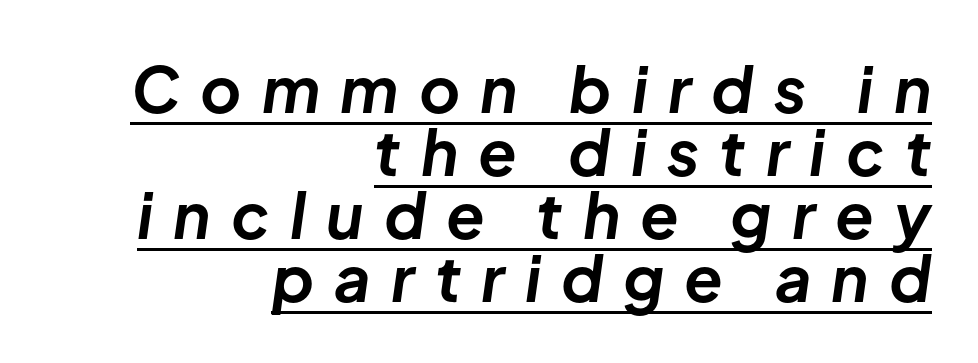
The letters are spread apart with noticeably loose tracking. The lettering tilts uniformly, giving the passage an italic look. Typographic density is high because the face is bold. Alignment: flush right. The block of text is dense from top to bottom, with scant space between rows.
